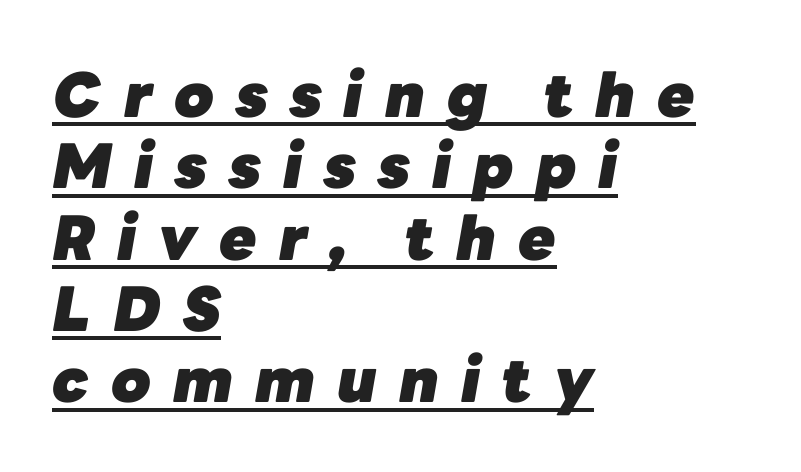
The image shows 61 px heavy type, italic (leaning right); set left-aligned, line spacing 1.17x, unusually wide letter spacing (+0.36 em), underlined; low stroke contrast and a medium x-height.
